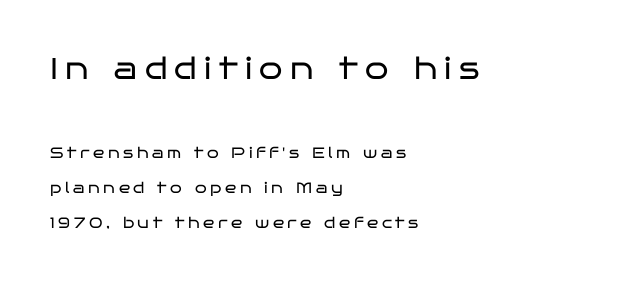
{"serif": "no", "italic": "no", "bold": "no", "weight": "regular", "width": "wide", "stroke_contrast": "low", "x_height": "large", "monospaced": "no", "underline": "no", "align": "left", "line_spacing": "loose", "line_spacing_ratio": 2.31, "letter_spacing": "wide", "letter_spacing_em": 0.24, "larger_block": "first", "size_ratio": 2.0, "glyph_px": 30}
